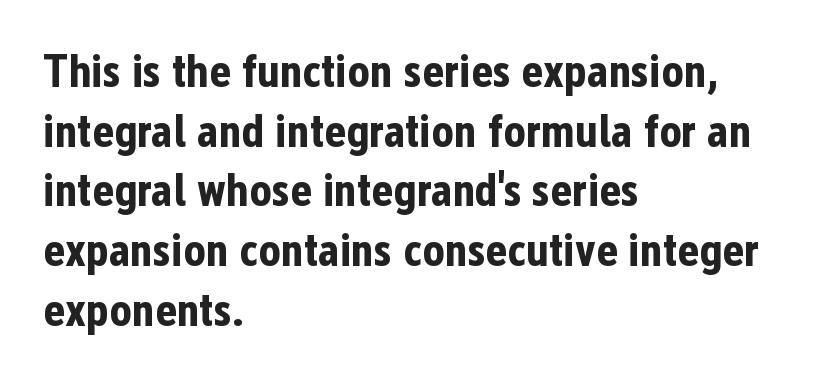
Q: Is the text bold? A: Yes.
Q: Is the text italic (slanted)? A: No, it is upright.
Q: Is the typeface a serif or a sans-serif typeface? A: Sans-serif.
Q: Is the text underlined? A: No.
Q: How is the paragraph aligned? A: Left-aligned.
Q: Is the spacing between letters normal or unusually wide? A: Normal.
Q: Is the spacing between lines tight, normal or loose? A: Normal.
Q: Width (condensed, normal, or wide)? A: Condensed.
Q: Stroke contrast? A: Low.
Q: x-height? A: Medium.
Q: Monospaced? A: No.
